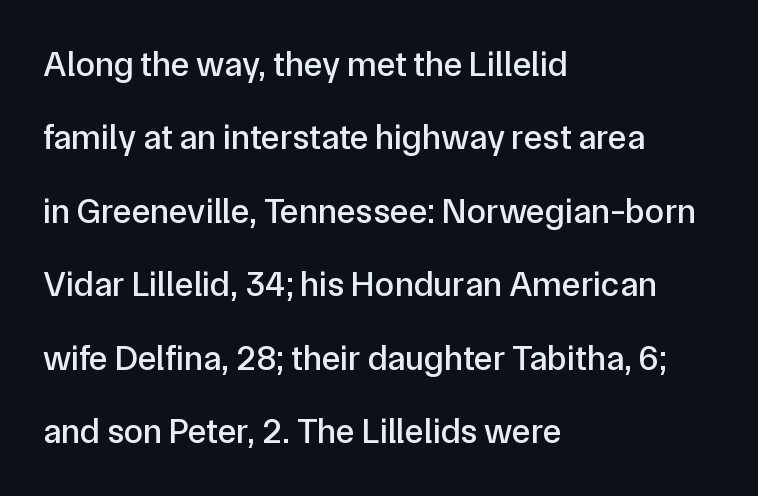
{"serif": "no", "italic": "no", "width": "normal", "stroke_contrast": "low", "x_height": "medium", "monospaced": "no", "underline": "no", "align": "left", "line_spacing": "loose", "line_spacing_ratio": 2.1, "letter_spacing": "normal", "letter_spacing_em": 0.0, "glyph_px": 35}
